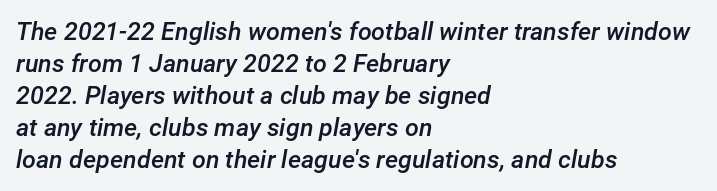
Q: Is the text bold? A: Semi-bold.
Q: Is the text italic (slanted)? A: Yes, it leans right by about 12 degrees.
Q: Is the text underlined? A: No.
Q: How is the paragraph aligned? A: Left-aligned.
Q: Is the spacing between letters normal or unusually wide? A: Normal.
Q: Is the spacing between lines tight, normal or loose? A: Normal.
